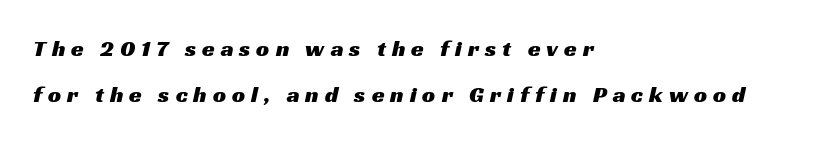
{"underline": "no", "align": "left", "line_spacing": "loose", "line_spacing_ratio": 2.01, "letter_spacing": "wide", "letter_spacing_em": 0.26, "glyph_px": 23}
